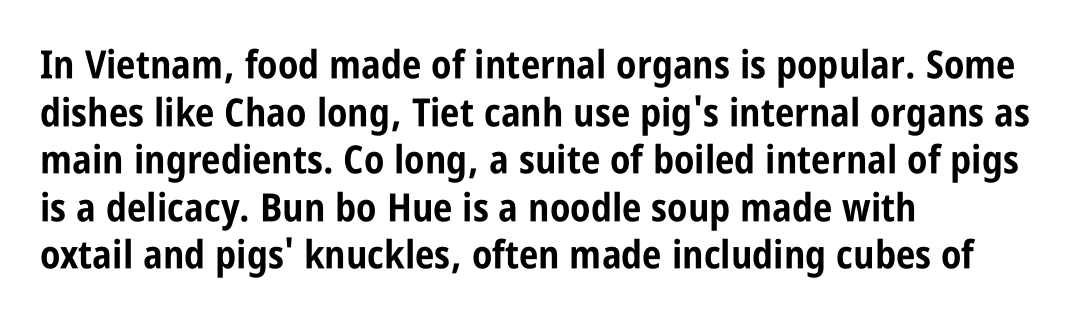
{"serif": "no", "italic": "no", "bold": "yes", "weight": "bold", "width": "condensed", "stroke_contrast": "low", "x_height": "large", "monospaced": "no", "underline": "no", "align": "left", "line_spacing_ratio": 1.22, "letter_spacing": "normal", "letter_spacing_em": 0.0, "glyph_px": 39}
